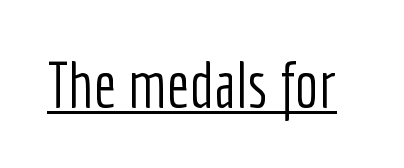
The image shows 64 px light, condensed sans-serif type, upright; set normal letter spacing, underlined; low stroke contrast and a medium x-height.
